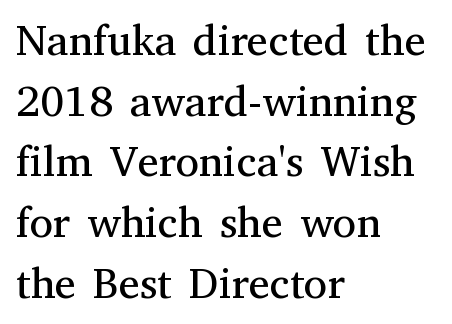
Q: Is the text bold? A: No.
Q: Is the text italic (slanted)? A: No, it is upright.
Q: Is the typeface a serif or a sans-serif typeface? A: Serif.
Q: Is the text underlined? A: No.
Q: How is the paragraph aligned? A: Left-aligned.
Q: Is the spacing between letters normal or unusually wide? A: Normal.
Q: Is the spacing between lines tight, normal or loose? A: Normal.
Q: Width (condensed, normal, or wide)? A: Normal.
Q: Stroke contrast? A: Medium.
Q: x-height? A: Medium.
Q: Monospaced? A: No.
